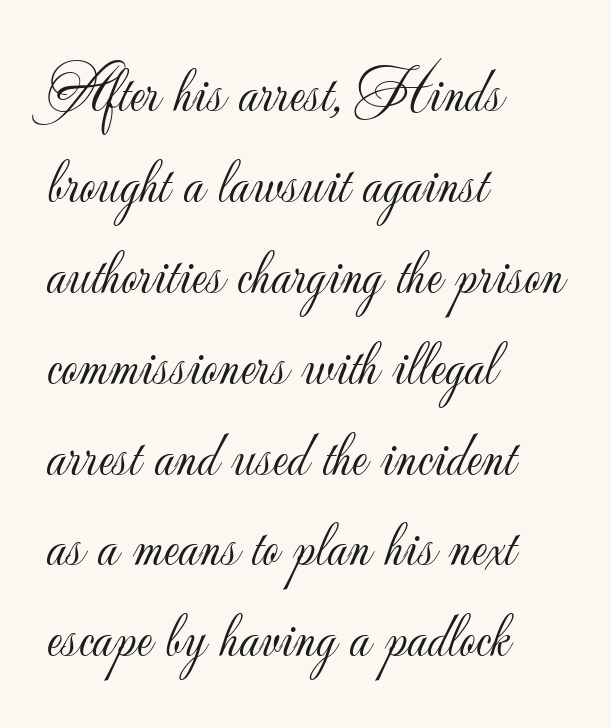
Every row of glyphs begins at an identical x-position on the left. The designer left line spacing at the default. The face used here is a sans, in the tradition of grotesques and geometrics. This sample has the flowing, uneven cadence of proportional lettering.
